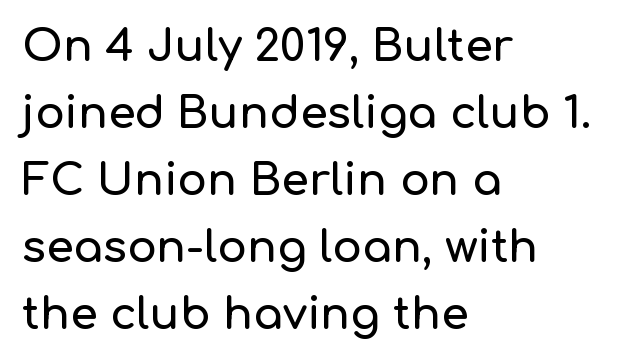
Q: Is the text italic (slanted)? A: No, it is upright.
Q: Is the typeface a serif or a sans-serif typeface? A: Sans-serif.
Q: Is the text underlined? A: No.
Q: How is the paragraph aligned? A: Left-aligned.
Q: Is the spacing between letters normal or unusually wide? A: Normal.
Q: Is the spacing between lines tight, normal or loose? A: Normal.
Q: Width (condensed, normal, or wide)? A: Normal.
Q: Stroke contrast? A: Low.
Q: x-height? A: Medium.
Q: Monospaced? A: No.
